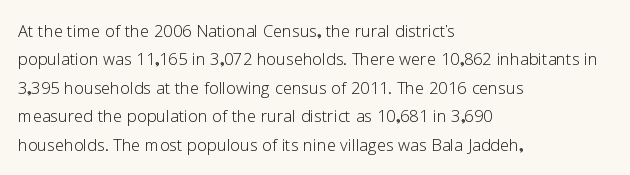
{"italic": "no", "bold": "no", "underline": "no", "align": "left", "line_spacing": "normal", "line_spacing_ratio": 1.29, "letter_spacing": "normal", "letter_spacing_em": 0.0, "glyph_px": 22}
